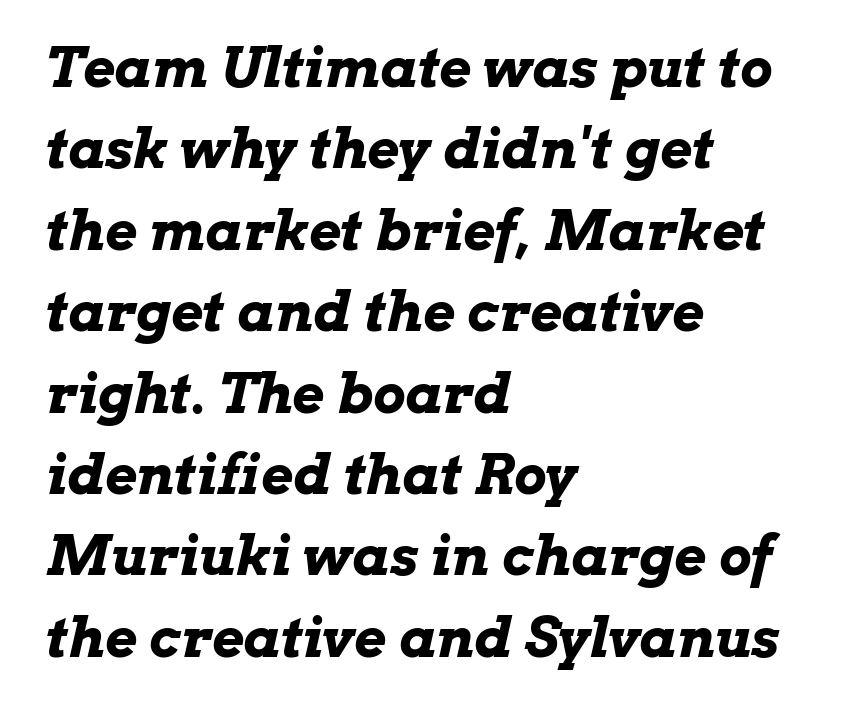
No extra tracking has been applied to these lines. The specimen omits any rule beneath the text block's lines. Looks like regular typesetting: each glyph gets only the width it needs. Slant detected: the letters are inclined.
